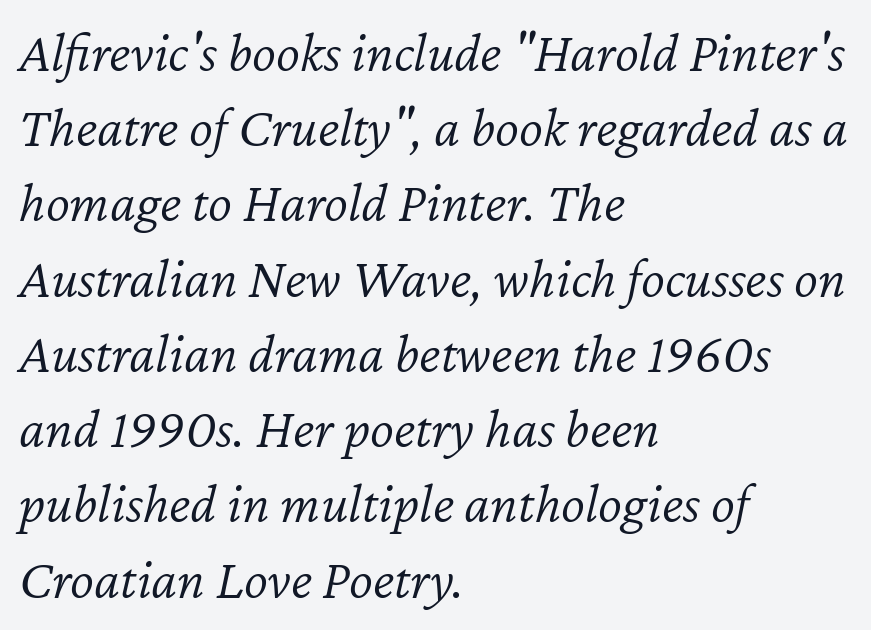
These lines are rendered in a variable-pitch font. An italicized treatment has been applied to the whole sample. These glyphs show unthickened strokes, regular width or finer. You could call the tracking neutral — neither tight nor loose. Students, observe: this is what conventionally led text looks like. This rendering features lettering with no underline.
